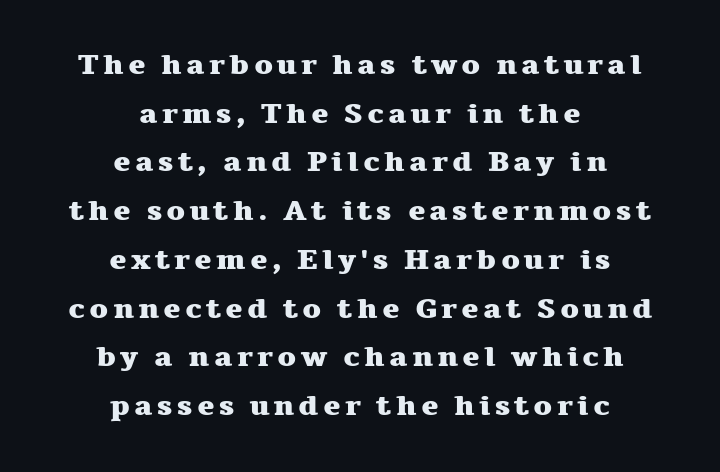
The image shows 29 px heavy, wide serif type, upright; set centered, normal line spacing (1.68x), not underlined; medium stroke contrast and a medium x-height.
